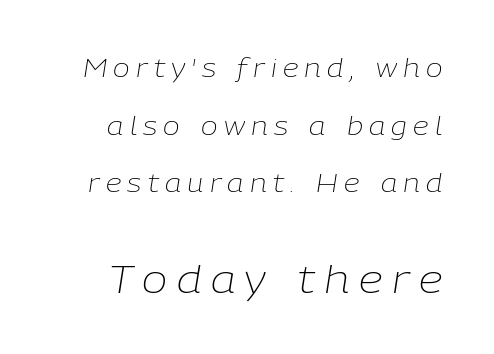
The image shows 38 px light type, italic (leaning right); set loose line spacing (2.31x), unusually wide letter spacing (+0.25 em), not underlined; the second (bottom) block is 1.52x larger; low stroke contrast and a medium x-height.
